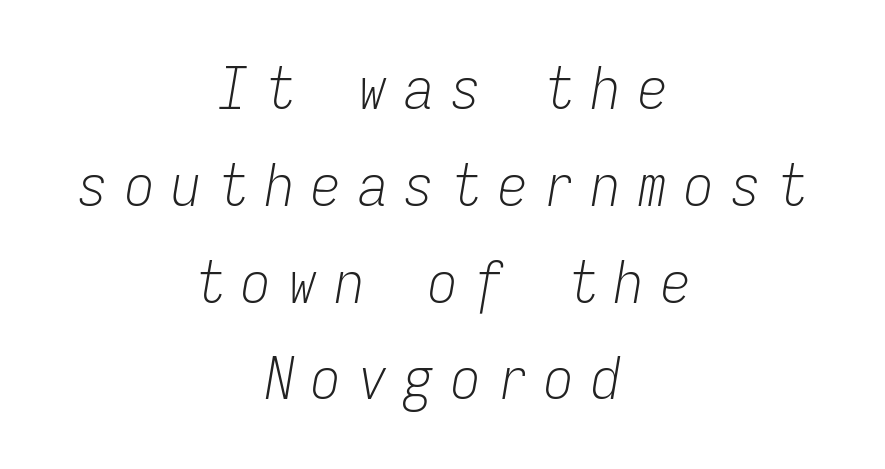
The image shows 59 px light, condensed type, italic (leaning right), monospaced; set centered, normal line spacing (1.64x), unusually wide letter spacing (+0.29 em), not underlined; low stroke contrast and a medium x-height.
